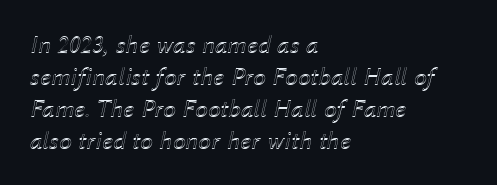
The image shows 26 px text type, italic (leaning right); set left-aligned, line spacing 1.23x, normal letter spacing, not underlined.
